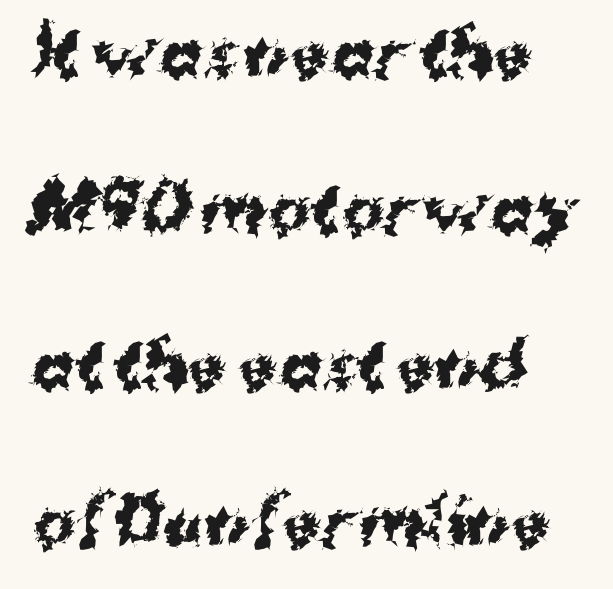
{"serif": "no", "bold": "yes", "weight": "bold", "width": "normal", "stroke_contrast": "medium", "x_height": "medium", "monospaced": "no", "underline": "no", "align": "left", "line_spacing": "loose", "line_spacing_ratio": 2.48, "letter_spacing": "normal", "letter_spacing_em": 0.0, "glyph_px": 63}
